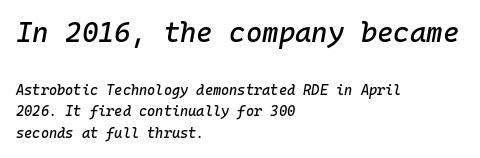
{"italic": "yes", "lean": "right", "slant_degrees": 10, "width": "normal", "stroke_contrast": "low", "x_height": "medium", "monospaced": "yes", "underline": "no", "align": "left", "line_spacing": "normal", "line_spacing_ratio": 1.54, "letter_spacing": "normal", "letter_spacing_em": 0.0, "larger_block": "first", "size_ratio": 2.0, "glyph_px": 28}
